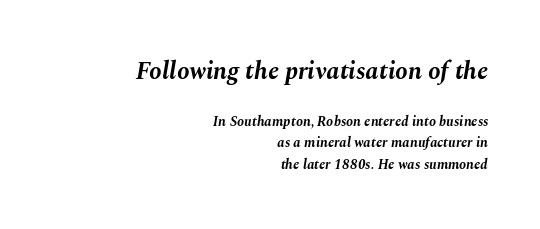
Q: Is the text bold? A: Yes.
Q: Is the text italic (slanted)? A: Yes, it leans right by about 10 degrees.
Q: Is the text underlined? A: No.
Q: How is the paragraph aligned? A: Right-aligned.
Q: Is the spacing between letters normal or unusually wide? A: Normal.
Q: Is the spacing between lines tight, normal or loose? A: Normal.
Q: Which block of text is set in a larger size, the first (top) or the second (bottom)? A: The first (top) one.
